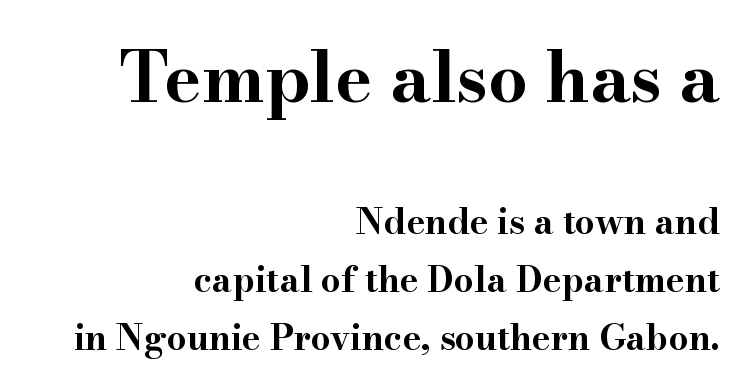
Q: Is the text bold? A: Yes.
Q: Is the text italic (slanted)? A: No, it is upright.
Q: Is the typeface a serif or a sans-serif typeface? A: Serif.
Q: Is the text underlined? A: No.
Q: How is the paragraph aligned? A: Right-aligned.
Q: Is the spacing between letters normal or unusually wide? A: Normal.
Q: Is the spacing between lines tight, normal or loose? A: Normal.
Q: Which block of text is set in a larger size, the first (top) or the second (bottom)? A: The first (top) one.
Q: Width (condensed, normal, or wide)? A: Wide.
Q: Stroke contrast? A: High.
Q: x-height? A: Small.
Q: Monospaced? A: No.
